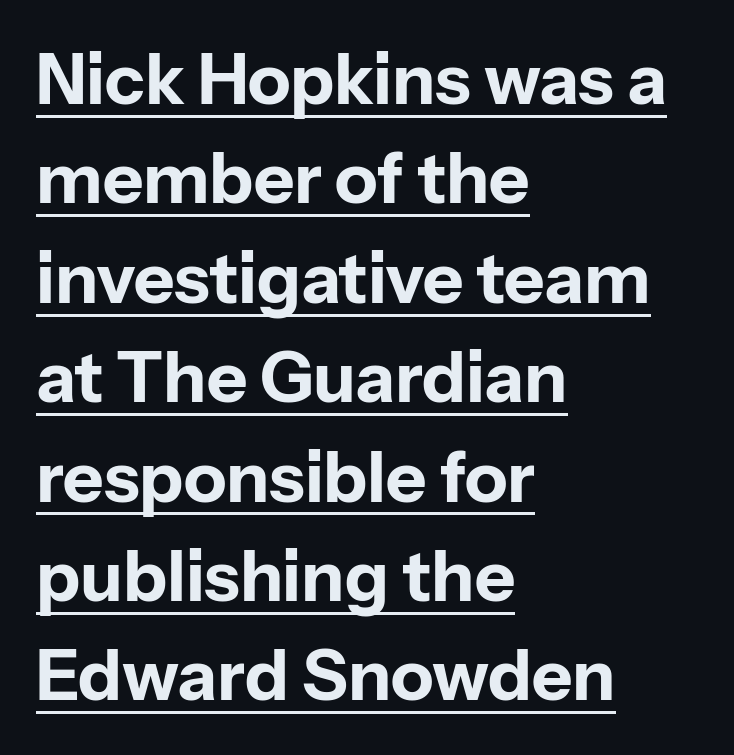
Varying glyph widths throughout — classic text-font behaviour. This rendering uses left alignment, leaving the right contour irregular. Is this a sans? Yes — the strokes have no serifs. The tracking reads as untouched default to a designer's eye. In terms of weight, the rendering is a true, heavy bold.
